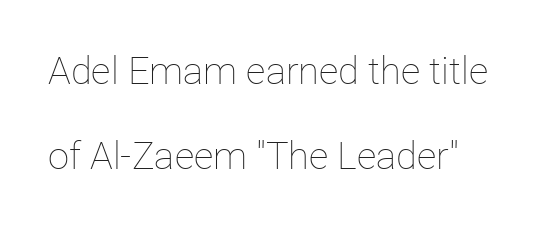
The text block is weighted toward the left margin, trailing off unevenly rightward. The block of text is sparse from top to bottom, with ample space between rows. Words appear dense and cohesive because spacing is normal. The strip under each line holds only bare page.
